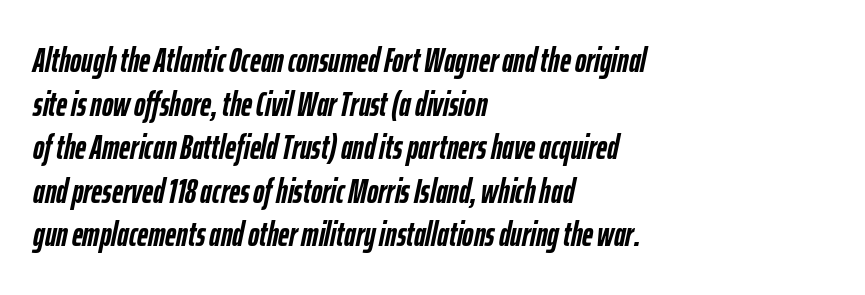
The image shows 34 px semibold, condensed type, italic (leaning right); set left-aligned, normal line spacing (1.28x), normal letter spacing, not underlined; low stroke contrast and a medium x-height.
